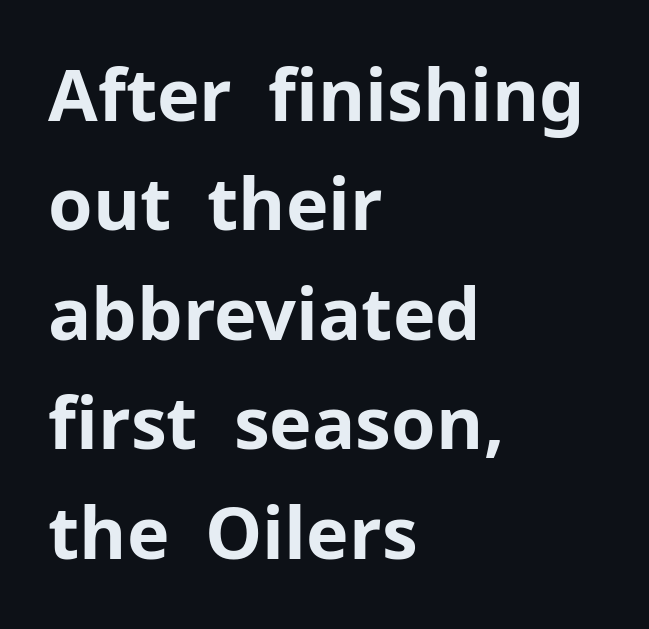
A classic flush-left, rag-right setting is used for this passage. This sample uses an upright cut, with every glyph sitting square on the baseline. Pretty heavy lettering here — definitely bold. The words here are not underlined. Whoever set this chose a conventional vertical rhythm.
